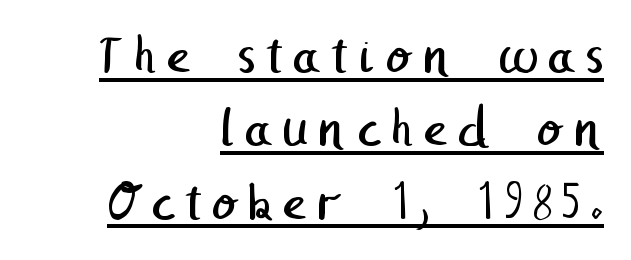
Stroke mass is kept to a normal reading level or below. This is underlined copy, the kind a proofreader might mark for attention. Each letter's strokes conclude bluntly, with no projecting serifs. If you measured baseline to baseline, you'd find a middling distance.
